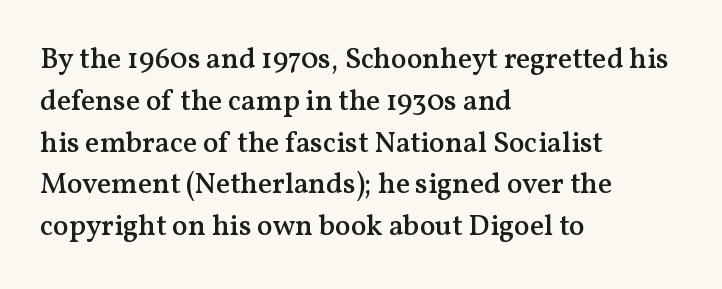
The image shows 29 px semibold serif type, upright; set left-aligned, normal line spacing (1.44x), normal letter spacing, not underlined; medium stroke contrast and a medium x-height.
